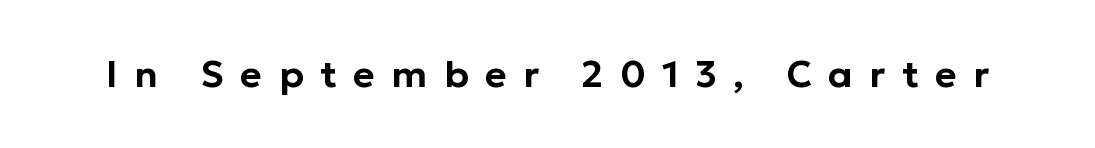
{"serif": "no", "italic": "no", "width": "normal", "stroke_contrast": "low", "x_height": "medium", "monospaced": "no", "underline": "no", "letter_spacing": "wide", "letter_spacing_em": 0.45, "glyph_px": 37}
